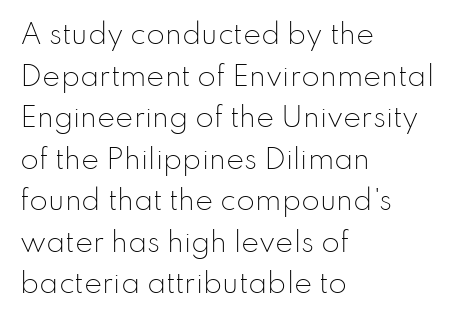
This sample uses an upright cut, with every glyph sitting square on the baseline. Lines of text with bare space underneath. The setting favours the left margin, as ordinary paragraphs usually do. Leading: standard. The typesetting does not lean heavy: it is not bold. You could call the tracking neutral — neither tight nor loose.
